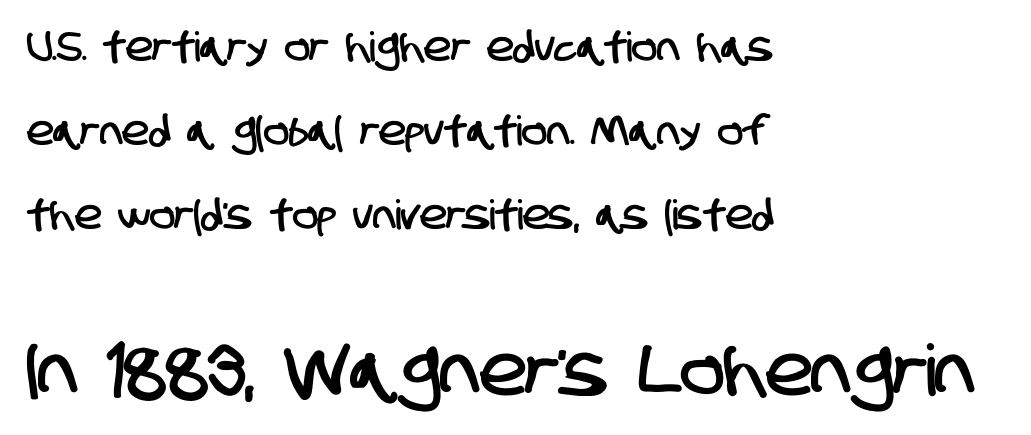
Q: Is the typeface a serif or a sans-serif typeface? A: Sans-serif.
Q: Is the text underlined? A: No.
Q: How is the paragraph aligned? A: Left-aligned.
Q: Is the spacing between letters normal or unusually wide? A: Normal.
Q: Is the spacing between lines tight, normal or loose? A: Loose.
Q: Which block of text is set in a larger size, the first (top) or the second (bottom)? A: The second (bottom) one.
Q: Width (condensed, normal, or wide)? A: Condensed.
Q: Stroke contrast? A: Low.
Q: x-height? A: Large.
Q: Monospaced? A: No.
